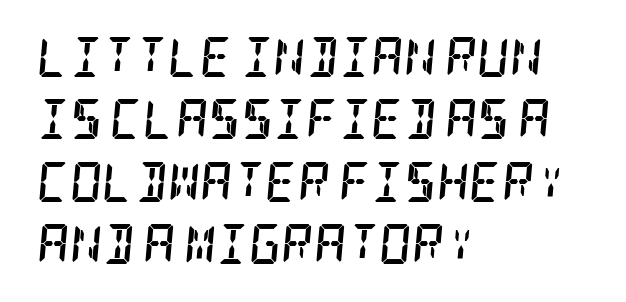
The image shows 40 px semibold, condensed serif type, italic (leaning right); set left-aligned, normal line spacing (1.56x), normal letter spacing, not underlined; low stroke contrast and a large x-height.
